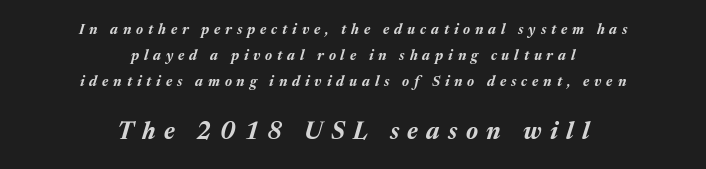
Q: Is the text bold? A: Yes.
Q: Is the text italic (slanted)? A: Yes, it leans right by about 17 degrees.
Q: Is the text underlined? A: No.
Q: How is the paragraph aligned? A: Centered.
Q: Is the spacing between letters normal or unusually wide? A: Unusually wide.
Q: Which block of text is set in a larger size, the first (top) or the second (bottom)? A: The second (bottom) one.
